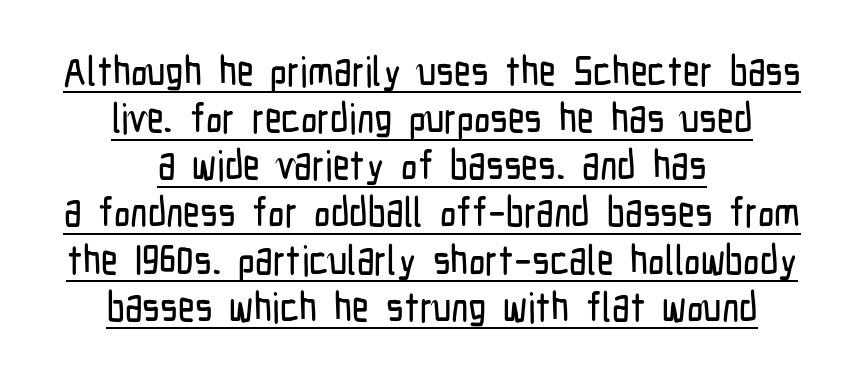
Q: Is the text italic (slanted)? A: No, it is upright.
Q: Is the typeface a serif or a sans-serif typeface? A: Sans-serif.
Q: Is the text underlined? A: Yes.
Q: How is the paragraph aligned? A: Centered.
Q: Is the spacing between letters normal or unusually wide? A: Normal.
Q: Is the spacing between lines tight, normal or loose? A: Tight.
Q: Width (condensed, normal, or wide)? A: Condensed.
Q: Stroke contrast? A: Low.
Q: x-height? A: Medium.
Q: Monospaced? A: No.
